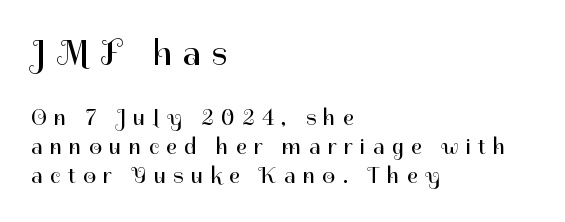
The image shows 35 px regular-weight sans-serif type, upright; set left-aligned, normal line spacing (1.26x), unusually wide letter spacing (+0.32 em), not underlined; the first (top) block is 1.52x larger; high stroke contrast and a medium x-height.
